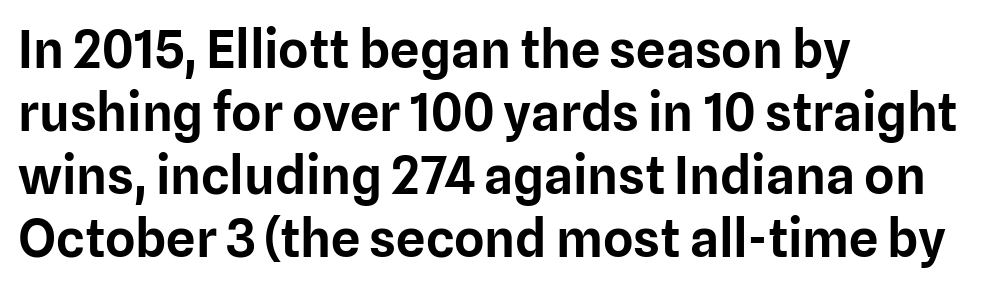
{"serif": "no", "italic": "no", "width": "normal", "stroke_contrast": "low", "x_height": "medium", "monospaced": "no", "underline": "no", "align": "left", "line_spacing_ratio": 1.21, "letter_spacing": "normal", "letter_spacing_em": 0.0, "glyph_px": 52}
